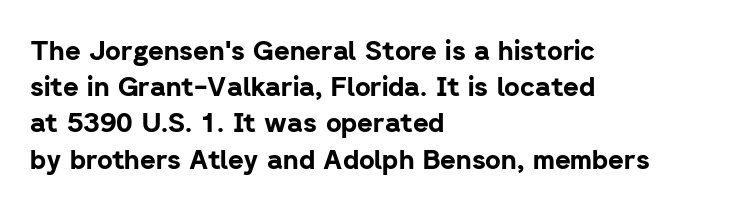
Q: Is the text bold? A: Yes.
Q: Is the text italic (slanted)? A: No, it is upright.
Q: Is the text underlined? A: No.
Q: How is the paragraph aligned? A: Left-aligned.
Q: Is the spacing between letters normal or unusually wide? A: Normal.
Q: Is the spacing between lines tight, normal or loose? A: Normal.
